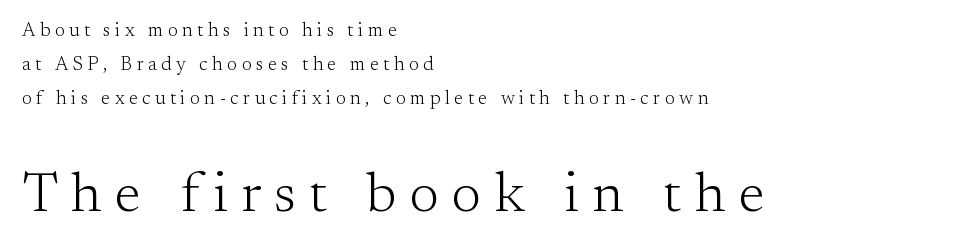
The image shows 56 px light serif type, upright; set left-aligned, line spacing 1.79x, unusually wide letter spacing (+0.24 em), not underlined; the second (bottom) block is 2.95x larger; medium stroke contrast and a small x-height.
